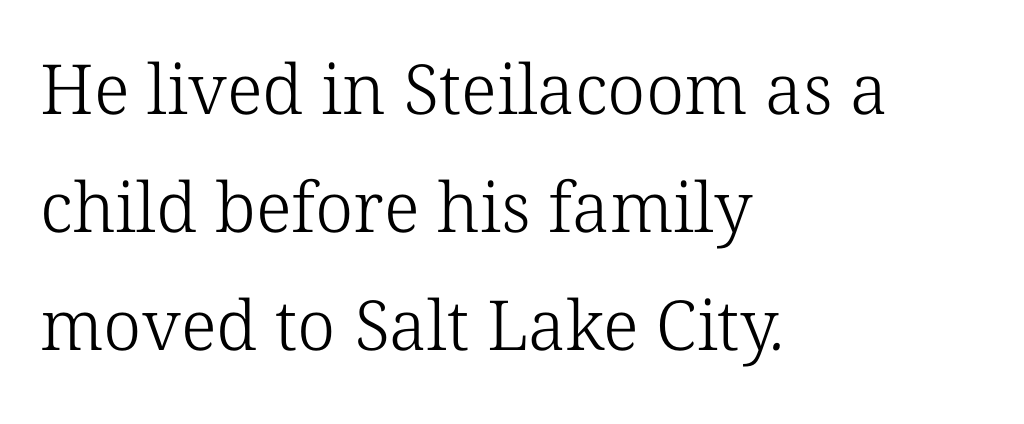
Q: Is the text bold? A: No.
Q: Is the typeface a serif or a sans-serif typeface? A: Serif.
Q: Is the text underlined? A: No.
Q: How is the paragraph aligned? A: Left-aligned.
Q: Is the spacing between letters normal or unusually wide? A: Normal.
Q: Width (condensed, normal, or wide)? A: Normal.
Q: Stroke contrast? A: Low.
Q: x-height? A: Medium.
Q: Monospaced? A: No.
